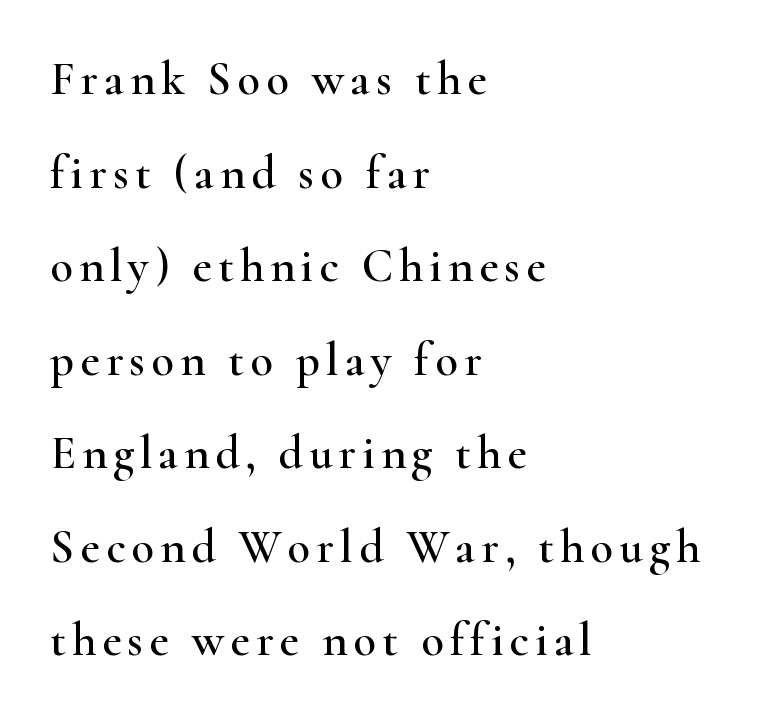
This sample uses a serif face. Check the space under the baseline: it is left empty. A student would call this left alignment; a typographer would say flush left, rag right. Upright lettering throughout. The passage shown stacks its lines with a broad gap. The rendering uses natural spacing where letterforms have individual widths.
